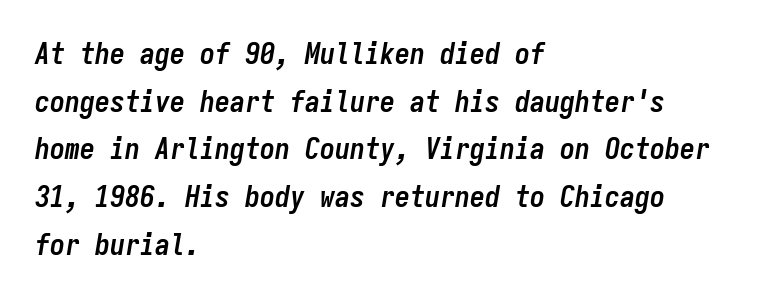
The letters sit at their default tracking, neither squeezed nor spread. Honestly, the row spacing looks completely unremarkable. The ragged edge is on the right, which tells us the setting is flush left. Rule under the text: the space is simply empty.
